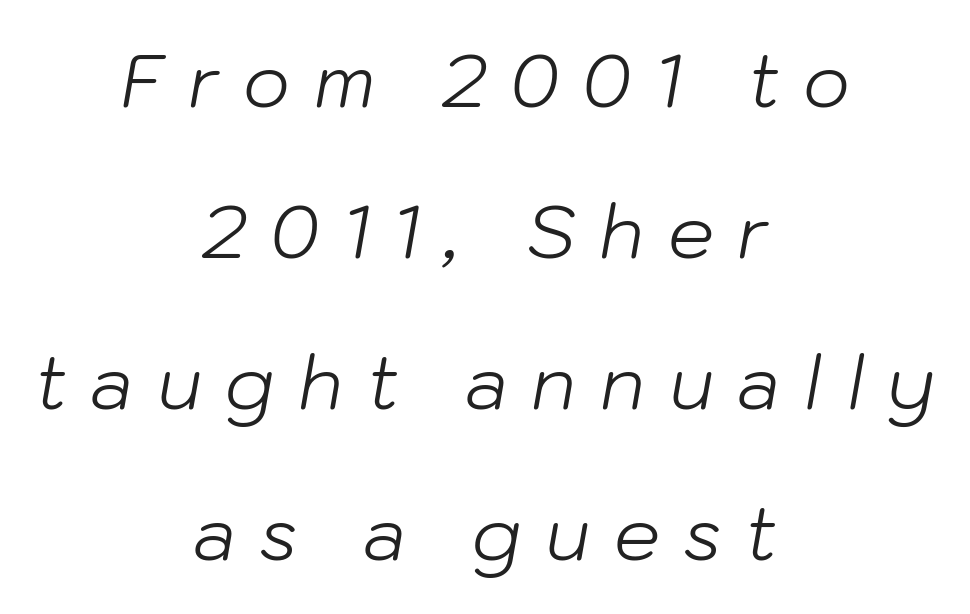
The image shows 73 px light type, italic (leaning right); set centered, loose line spacing (2.07x), unusually wide letter spacing (+0.32 em), not underlined; low stroke contrast and a medium x-height.
